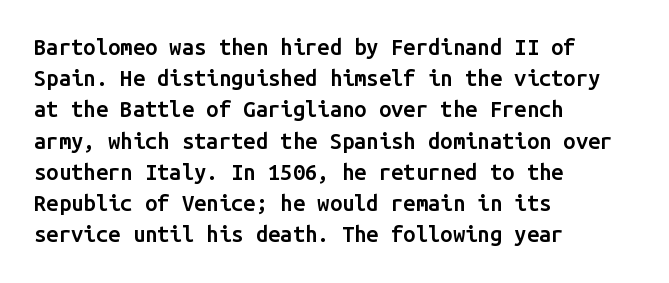
The image shows 22 px text type, upright; set left-aligned, normal line spacing (1.42x), normal letter spacing, not underlined.
